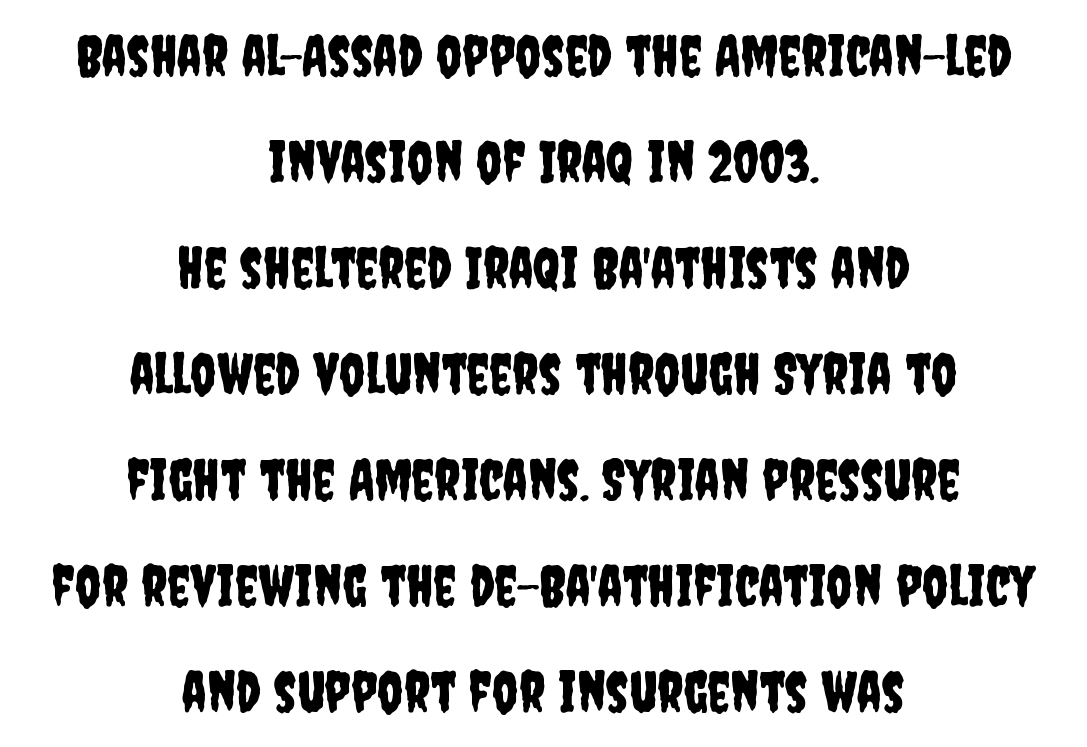
Q: Is the text italic (slanted)? A: No, it is upright.
Q: Is the typeface a serif or a sans-serif typeface? A: Sans-serif.
Q: Is the text underlined? A: No.
Q: How is the paragraph aligned? A: Centered.
Q: Is the spacing between letters normal or unusually wide? A: Normal.
Q: Width (condensed, normal, or wide)? A: Condensed.
Q: Stroke contrast? A: Low.
Q: x-height? A: Large.
Q: Monospaced? A: No.
